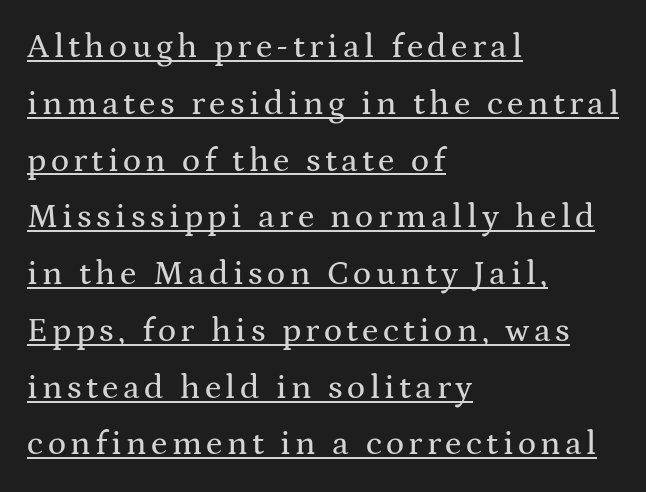
{"serif": "yes", "italic": "no", "width": "wide", "stroke_contrast": "medium", "x_height": "medium", "monospaced": "no", "underline": "yes", "align": "left", "line_spacing": "normal", "line_spacing_ratio": 1.67, "glyph_px": 34}
